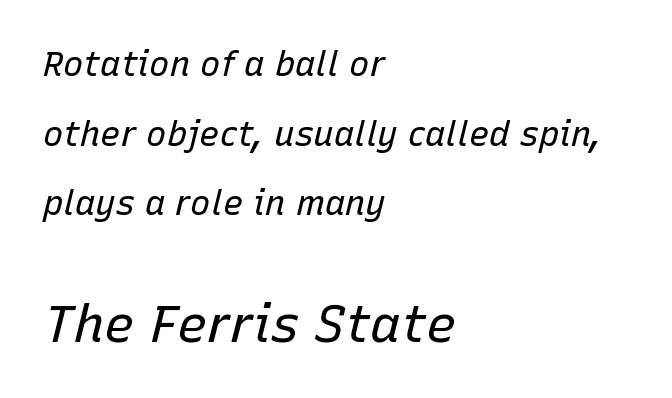
The image shows 51 px regular-weight type, italic (leaning right); set left-aligned, loose line spacing (2.05x), normal letter spacing, not underlined; the second (bottom) block is 1.5x larger; low stroke contrast and a medium x-height.
